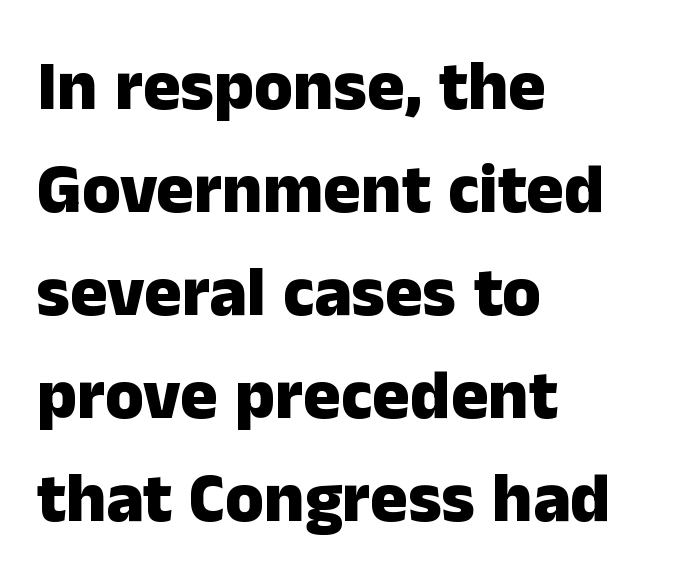
{"serif": "no", "italic": "no", "bold": "yes", "weight": "heavy", "width": "normal", "stroke_contrast": "low", "x_height": "medium", "monospaced": "no", "underline": "no", "align": "left", "line_spacing": "normal", "line_spacing_ratio": 1.47, "letter_spacing": "normal", "letter_spacing_em": 0.0, "glyph_px": 70}
